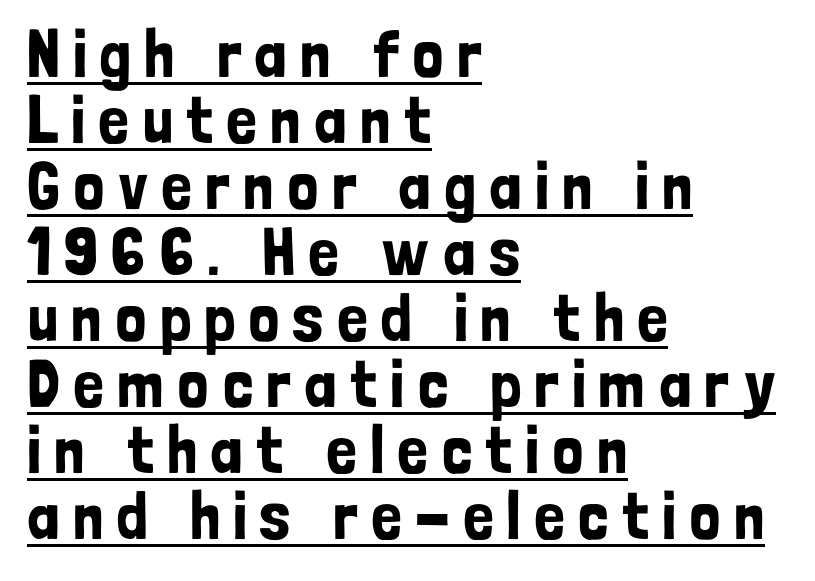
The image shows 68 px condensed sans-serif type, upright; set left-aligned, tight line spacing (0.97x), underlined; low stroke contrast and a medium x-height.
